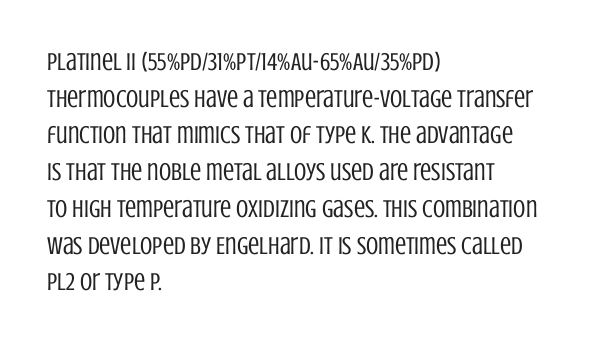
The image shows 25 px text type, upright; set left-aligned, normal line spacing (1.47x), normal letter spacing, not underlined.
